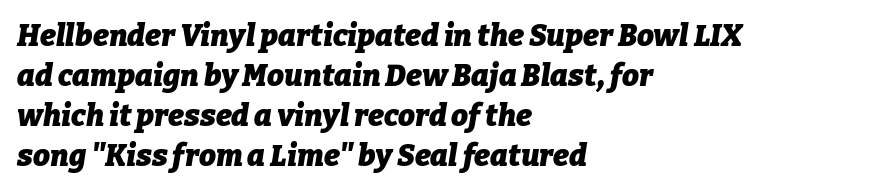
Q: Is the text bold? A: Yes.
Q: Is the text italic (slanted)? A: Yes, it leans right by about 9 degrees.
Q: Is the text underlined? A: No.
Q: How is the paragraph aligned? A: Left-aligned.
Q: Is the spacing between letters normal or unusually wide? A: Normal.
Q: Is the spacing between lines tight, normal or loose? A: Normal.
Q: Width (condensed, normal, or wide)? A: Normal.
Q: Stroke contrast? A: Low.
Q: x-height? A: Medium.
Q: Monospaced? A: No.
